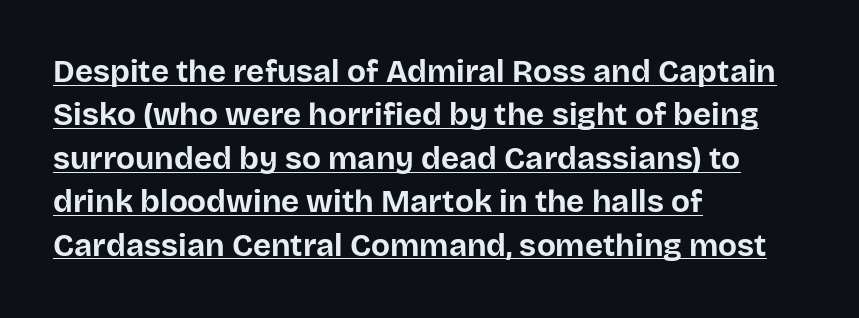
Italic: no, the glyphs are upright roman. Has an underline been added? It has. The tracking reads as untouched default to a designer's eye. The letters carry no serifs — their stems end cleanly without finishing strokes. Do the characters align in a grid? No, the font is proportional. Its strokes are broad and dark, the hallmark of bold type.
